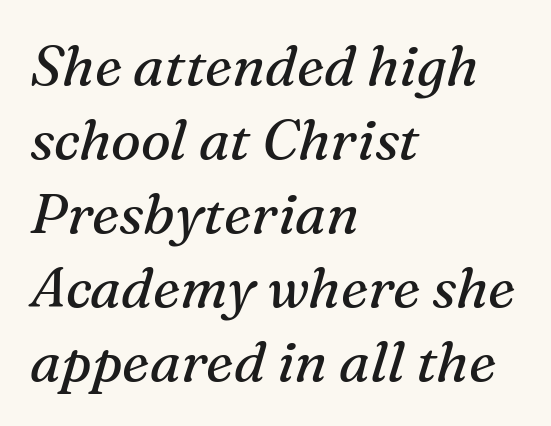
Q: Is the text bold? A: No.
Q: Is the text italic (slanted)? A: Yes, it leans right by about 16 degrees.
Q: Is the typeface a serif or a sans-serif typeface? A: Serif.
Q: Is the text underlined? A: No.
Q: How is the paragraph aligned? A: Left-aligned.
Q: Is the spacing between letters normal or unusually wide? A: Normal.
Q: Is the spacing between lines tight, normal or loose? A: Normal.
Q: Width (condensed, normal, or wide)? A: Normal.
Q: Stroke contrast? A: Medium.
Q: x-height? A: Medium.
Q: Monospaced? A: No.
